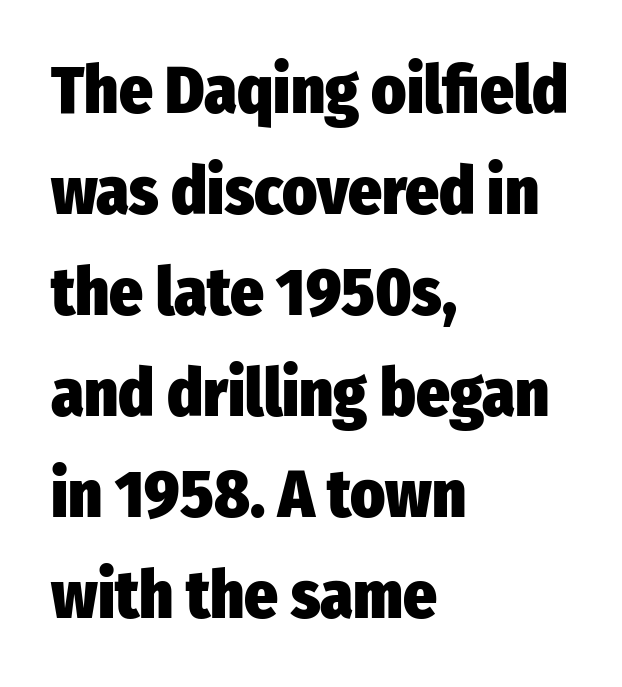
The image shows 66 px heavy, condensed sans-serif type, upright; set left-aligned, normal line spacing (1.53x), normal letter spacing, not underlined; low stroke contrast and a medium x-height.
